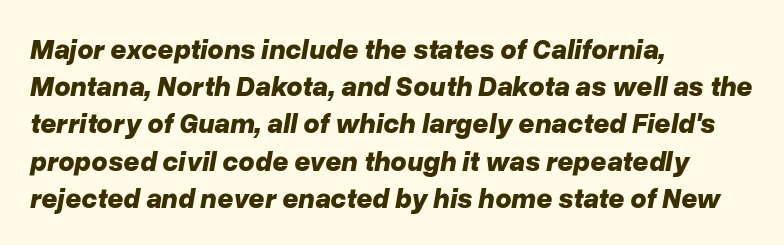
Q: Is the text bold? A: Yes.
Q: Is the text italic (slanted)? A: Yes, it leans right by about 10 degrees.
Q: Is the text underlined? A: No.
Q: How is the paragraph aligned? A: Left-aligned.
Q: Is the spacing between letters normal or unusually wide? A: Normal.
Q: Is the spacing between lines tight, normal or loose? A: Normal.
Q: Width (condensed, normal, or wide)? A: Normal.
Q: Stroke contrast? A: Low.
Q: x-height? A: Medium.
Q: Monospaced? A: No.
